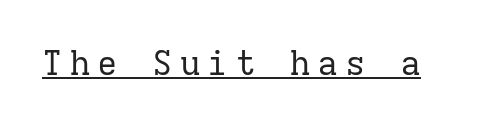
Ascenders rise straight up at ninety degrees. The passage shown has open, widely tracked lettering throughout. The string is rendered with underlining switched on. Fixed-width glyphs throughout — classic coding-font behaviour. The type family on display is of the serif kind.
